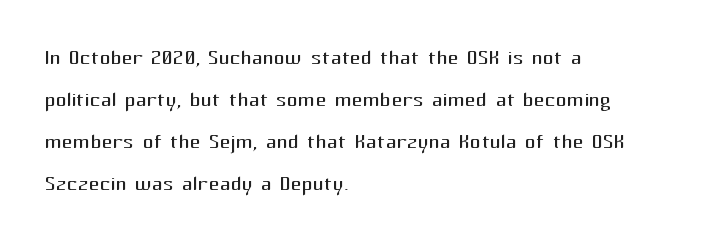
{"italic": "no", "bold": "no", "underline": "no", "align": "left", "line_spacing": "normal", "line_spacing_ratio": 1.56, "letter_spacing": "normal", "letter_spacing_em": 0.0, "glyph_px": 27}
